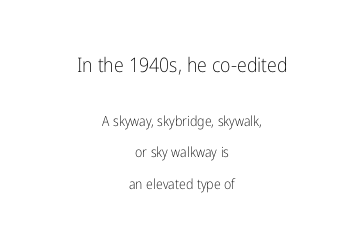
Q: Is the text bold? A: No.
Q: Is the text italic (slanted)? A: No, it is upright.
Q: Is the text underlined? A: No.
Q: How is the paragraph aligned? A: Centered.
Q: Is the spacing between letters normal or unusually wide? A: Normal.
Q: Is the spacing between lines tight, normal or loose? A: Loose.
Q: Which block of text is set in a larger size, the first (top) or the second (bottom)? A: The first (top) one.
